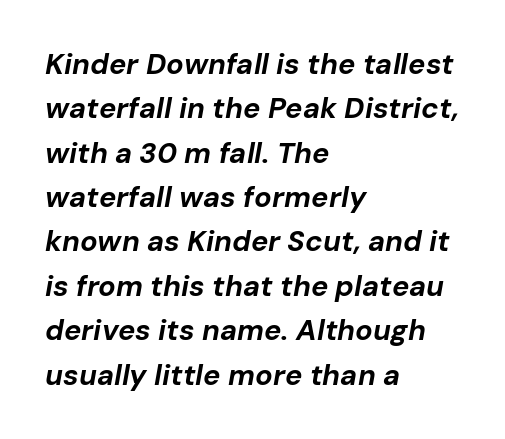
The image shows 29 px bold type, italic (leaning right); set left-aligned, normal line spacing (1.53x), normal letter spacing, not underlined; low stroke contrast and a medium x-height.
